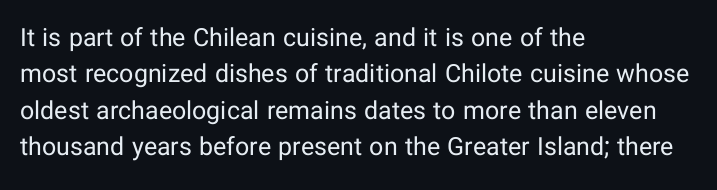
The image shows 25 px text type, upright; set left-aligned, normal line spacing (1.46x), normal letter spacing, not underlined.
